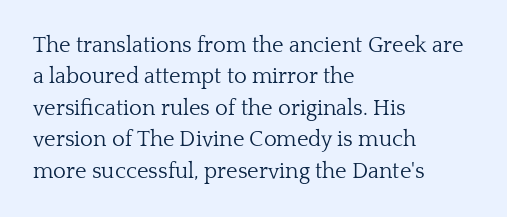
The image shows 22 px text type, upright; set left-aligned, normal line spacing (1.43x), normal letter spacing, not underlined.
